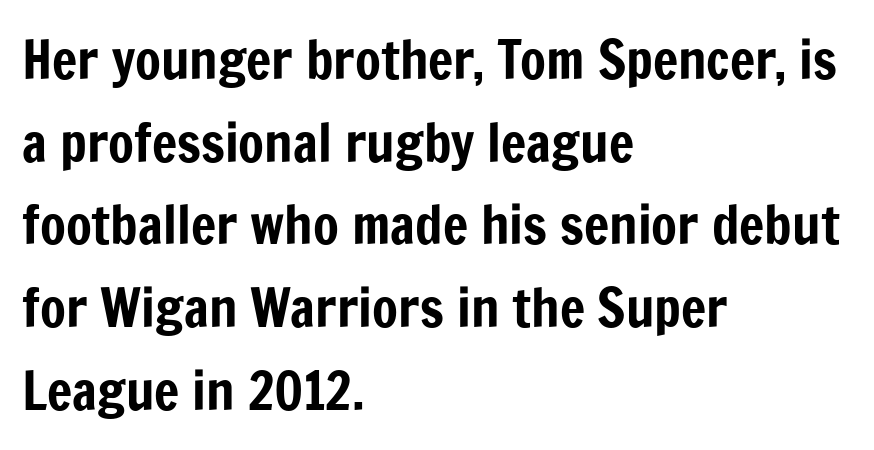
The image shows 53 px condensed sans-serif type, upright; set left-aligned, normal line spacing (1.56x), normal letter spacing, not underlined; low stroke contrast and a medium x-height.
